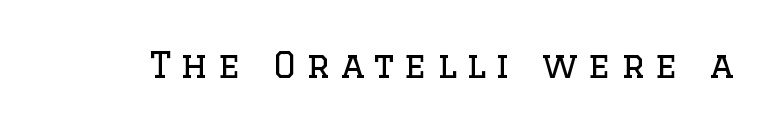
Q: Is the text bold? A: No.
Q: Is the text italic (slanted)? A: No, it is upright.
Q: Is the typeface a serif or a sans-serif typeface? A: Serif.
Q: Is the text underlined? A: No.
Q: Is the spacing between letters normal or unusually wide? A: Unusually wide.
Q: Width (condensed, normal, or wide)? A: Normal.
Q: Stroke contrast? A: Low.
Q: x-height? A: Large.
Q: Monospaced? A: No.
